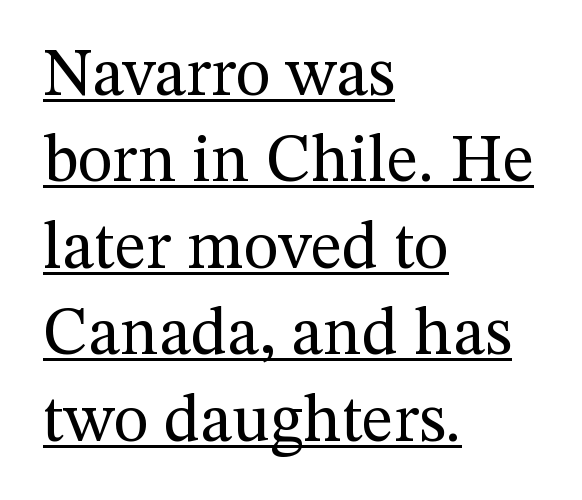
The image shows 67 px regular-weight serif type, upright; set left-aligned, normal line spacing (1.29x), normal letter spacing, underlined; medium stroke contrast and a medium x-height.
